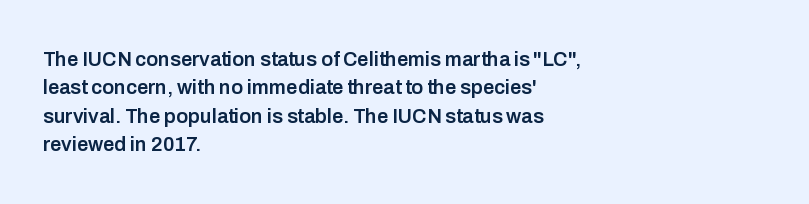
The image shows 20 px text type, upright; set left-aligned, normal line spacing (1.42x), normal letter spacing, not underlined.
